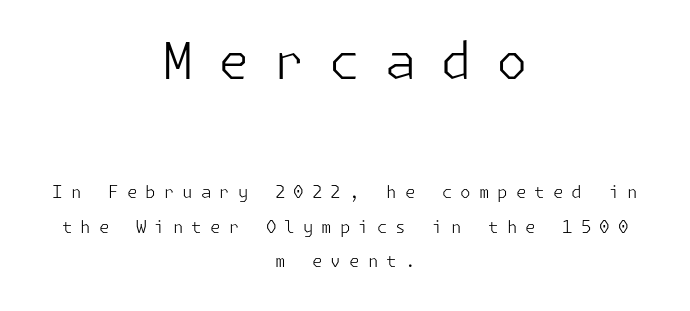
Reading down the block, each line starts at a different indent, mirrored at its end. Does the leading feel generous? Absolutely, it's lavish. Counters stay open thanks to moderate or lighter strokes. Ordinary non-slanted type is in use.
